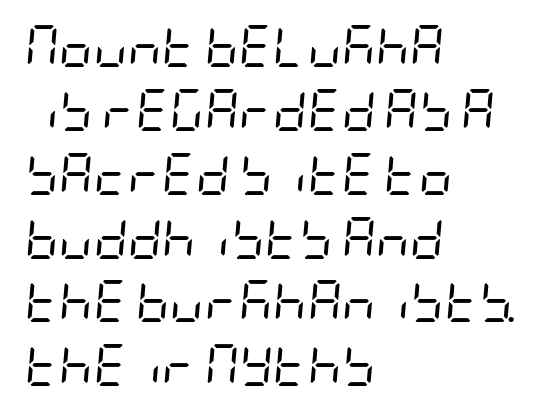
Q: Is the text bold? A: No.
Q: Is the text italic (slanted)? A: Yes, it leans right by about 5 degrees.
Q: Is the text underlined? A: No.
Q: How is the paragraph aligned? A: Left-aligned.
Q: Is the spacing between letters normal or unusually wide? A: Normal.
Q: Is the spacing between lines tight, normal or loose? A: Normal.
Q: Width (condensed, normal, or wide)? A: Condensed.
Q: Stroke contrast? A: Low.
Q: x-height? A: Large.
